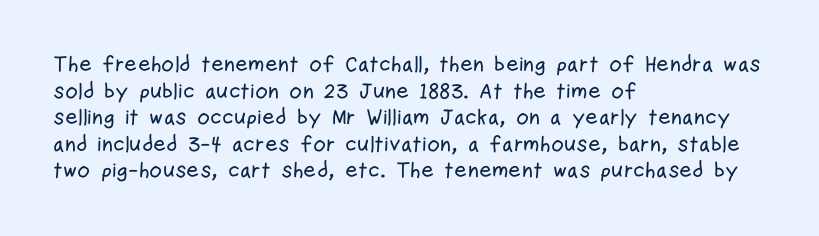
The image shows 22 px text type, upright; set left-aligned, line spacing 1.21x, normal letter spacing, not underlined.
